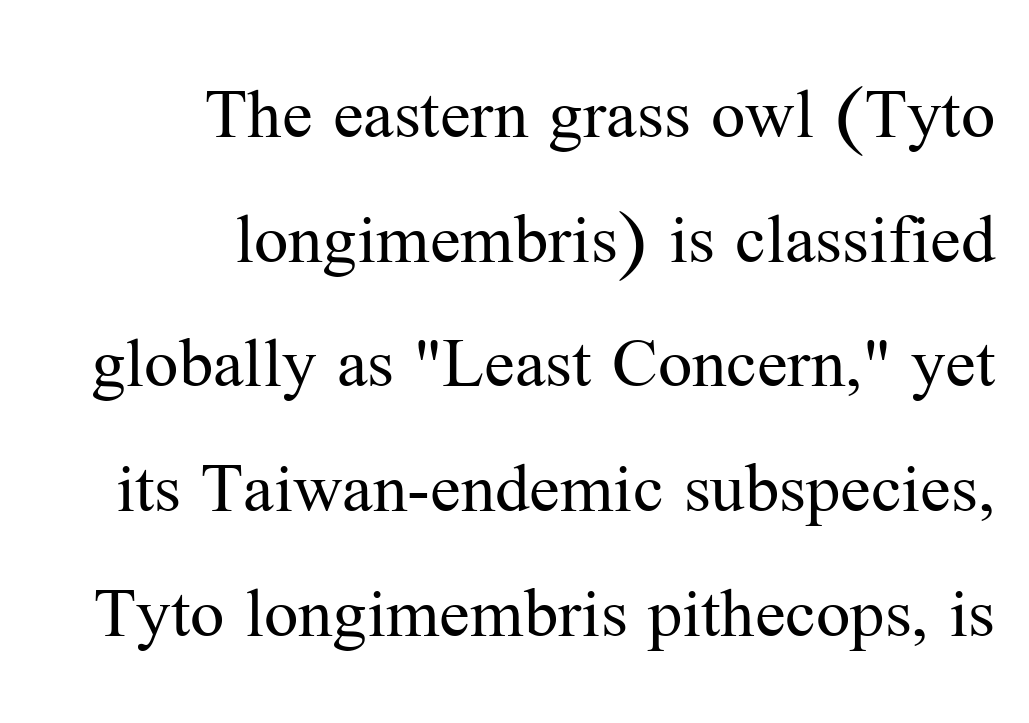
The image shows 76 px regular-weight serif type, upright; set right-aligned, normal line spacing (1.64x), normal letter spacing, not underlined; medium stroke contrast and a medium x-height.
